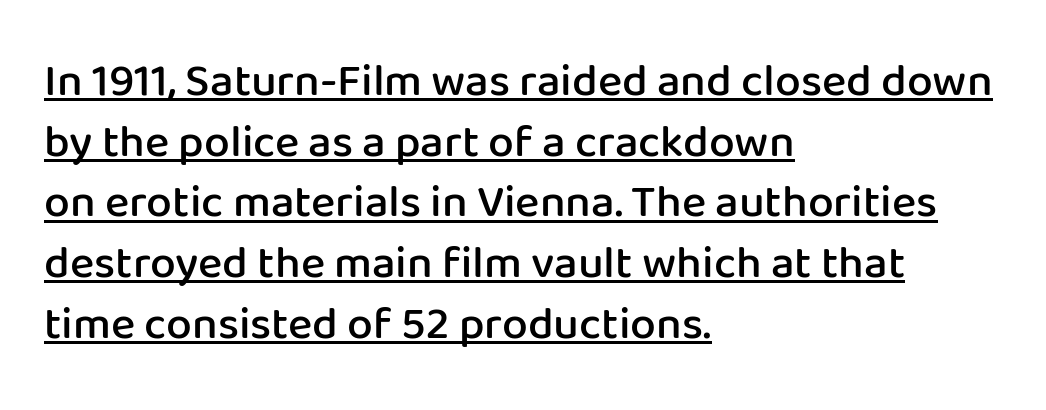
The image shows 46 px semibold sans-serif type, upright; set left-aligned, normal line spacing (1.32x), normal letter spacing, underlined; low stroke contrast and a medium x-height.
